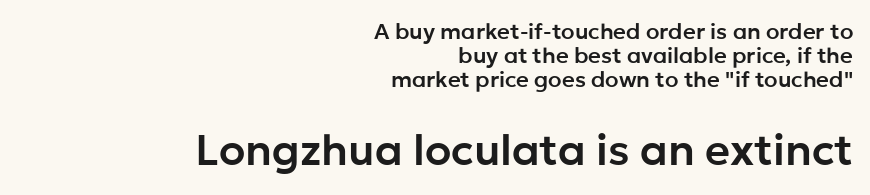
Is there any slant? The stems are plumb. There is no visible air inserted between adjacent glyphs. The typeface chosen for these lines omits serifs. Honestly, there is no underline to notice here at all. Each letter keeps its own natural width here, so spacing adapts to shape.
